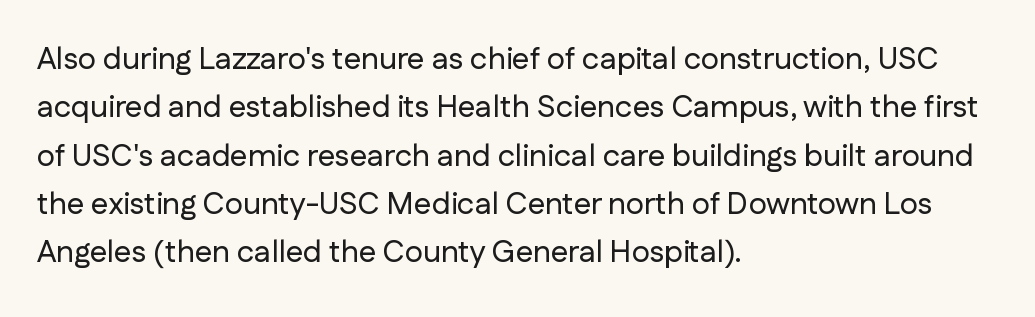
The image shows 31 px sans-serif type, upright; set left-aligned, normal line spacing (1.56x), normal letter spacing, not underlined; low stroke contrast and a medium x-height.
